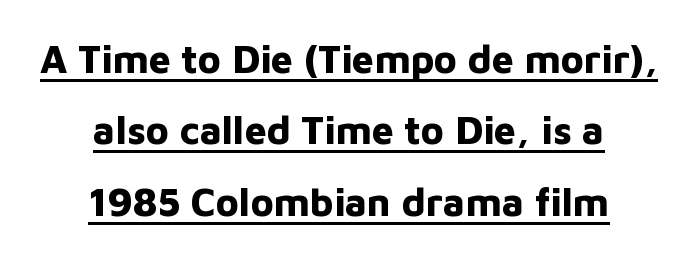
{"serif": "no", "italic": "no", "bold": "yes", "weight": "bold", "width": "normal", "stroke_contrast": "low", "x_height": "medium", "monospaced": "no", "underline": "yes", "align": "center", "line_spacing_ratio": 1.83, "letter_spacing": "normal", "letter_spacing_em": 0.0, "glyph_px": 39}
